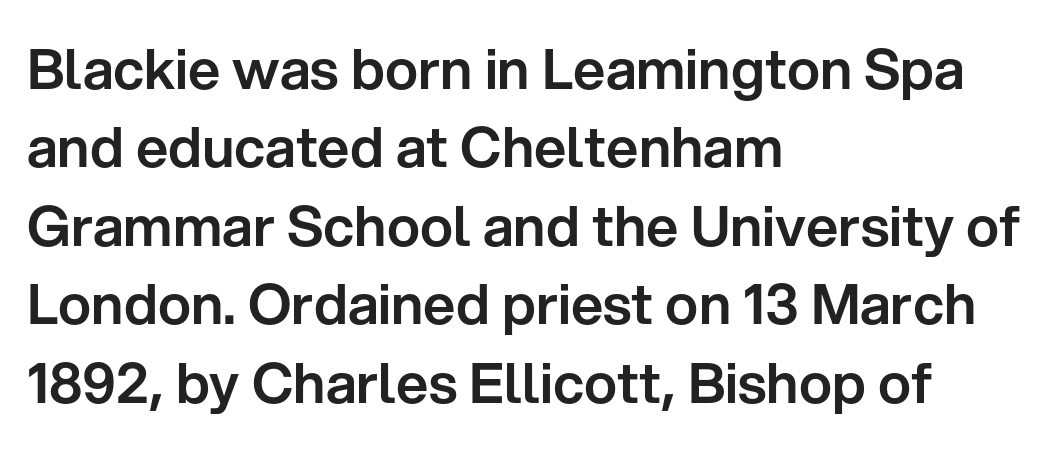
Nope, not italic — everything's standing straight. The foot of each line stays bare and open. Each letter keeps its own natural width here, so spacing adapts to shape. Caption: standard tracking, unaltered.
